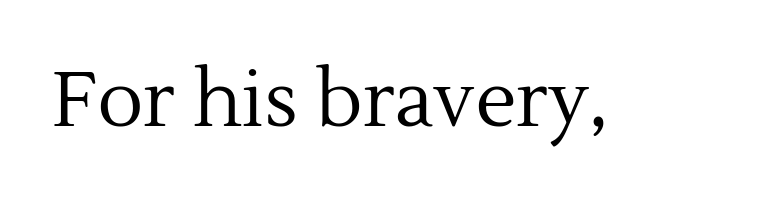
{"serif": "yes", "italic": "no", "bold": "no", "weight": "regular", "width": "normal", "x_height": "medium", "monospaced": "no", "underline": "no", "letter_spacing": "normal", "letter_spacing_em": 0.0, "glyph_px": 77}
